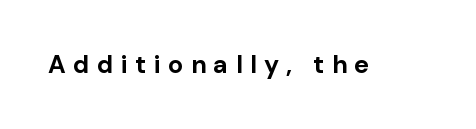
{"italic": "no", "bold": "yes", "underline": "no", "letter_spacing": "wide", "letter_spacing_em": 0.3, "glyph_px": 25}
